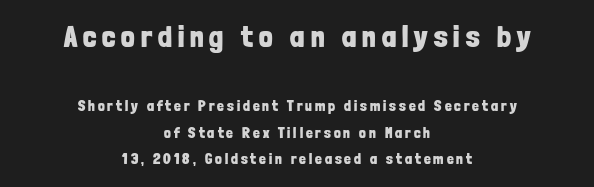
Q: Is the text bold? A: Yes.
Q: Is the text italic (slanted)? A: No, it is upright.
Q: Is the typeface a serif or a sans-serif typeface? A: Sans-serif.
Q: Is the text underlined? A: No.
Q: How is the paragraph aligned? A: Centered.
Q: Is the spacing between letters normal or unusually wide? A: Unusually wide.
Q: Which block of text is set in a larger size, the first (top) or the second (bottom)? A: The first (top) one.
Q: Width (condensed, normal, or wide)? A: Condensed.
Q: Stroke contrast? A: Low.
Q: x-height? A: Medium.
Q: Monospaced? A: No.
